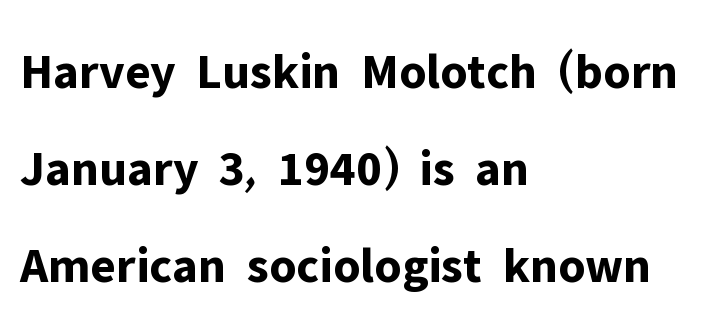
{"serif": "no", "italic": "no", "bold": "yes", "weight": "bold", "width": "normal", "stroke_contrast": "low", "x_height": "medium", "monospaced": "no", "underline": "no", "align": "left", "line_spacing": "loose", "line_spacing_ratio": 1.9, "letter_spacing": "normal", "letter_spacing_em": 0.0, "glyph_px": 51}
